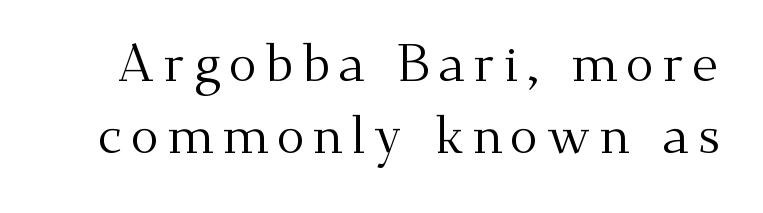
The image shows 52 px regular-weight serif type, upright; set normal line spacing (1.38x), not underlined; medium stroke contrast and a small x-height.
